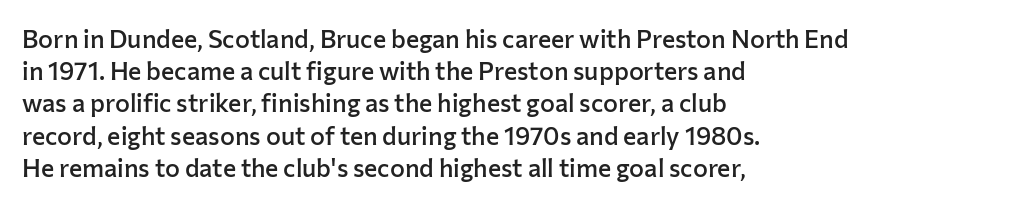
The image shows 25 px text type, upright; set left-aligned, normal line spacing (1.29x), normal letter spacing, not underlined.
